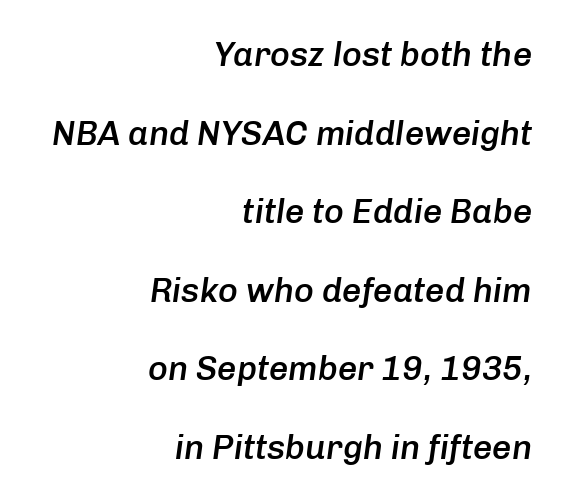
Q: Is the text bold? A: Semi-bold.
Q: Is the text italic (slanted)? A: Yes, it leans right by about 8 degrees.
Q: Is the text underlined? A: No.
Q: How is the paragraph aligned? A: Right-aligned.
Q: Is the spacing between letters normal or unusually wide? A: Normal.
Q: Is the spacing between lines tight, normal or loose? A: Loose.
Q: Width (condensed, normal, or wide)? A: Normal.
Q: Stroke contrast? A: Low.
Q: x-height? A: Medium.
Q: Monospaced? A: No.
